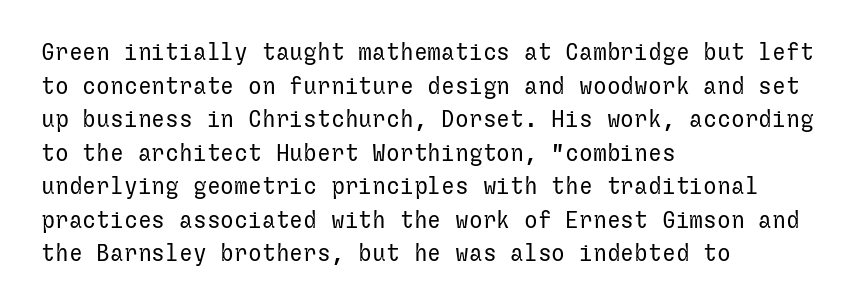
The image shows 23 px text type, upright; set left-aligned, normal line spacing (1.46x), normal letter spacing, not underlined.
